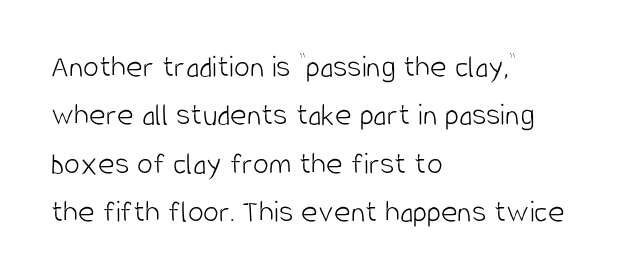
Notice how the stems are strictly vertical — no italics here. You can tell from the bare stems that sans-serif type was used. These lines are set flush left with a ragged right edge. Note the varied advance widths — an 'i' is clearly narrower than an 'm'. The typesetting does not lean heavy: it is not bold. Anything drawn beneath the words? Only blank space.
